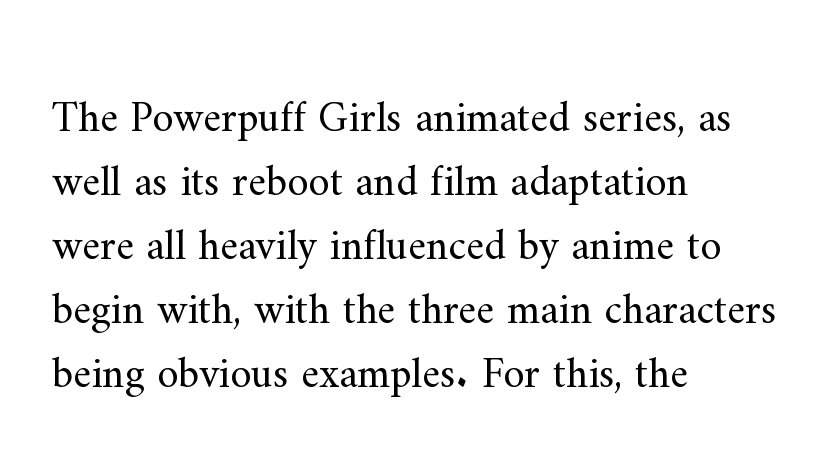
{"serif": "yes", "italic": "no", "bold": "no", "weight": "regular", "width": "normal", "stroke_contrast": "medium", "x_height": "small", "monospaced": "no", "underline": "no", "align": "left", "line_spacing": "normal", "line_spacing_ratio": 1.49, "letter_spacing": "normal", "letter_spacing_em": 0.0, "glyph_px": 43}
